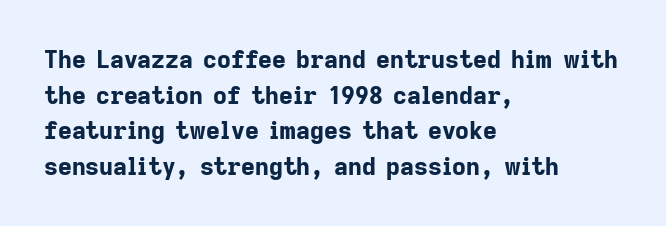
Its strokes are broad and dark, the hallmark of bold type. Short and long lines alike share a common starting point at left. Reading down the column, the eye jumps a familiar distance to each next line. Bare-footed words on every line.
